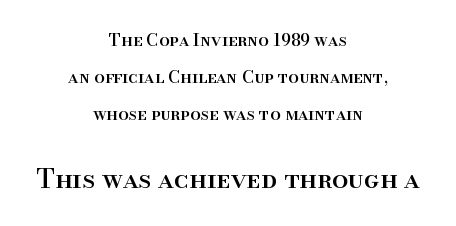
{"italic": "no", "underline": "no", "align": "center", "line_spacing": "loose", "line_spacing_ratio": 2.19, "letter_spacing": "normal", "letter_spacing_em": 0.0, "larger_block": "second", "size_ratio": 1.53, "glyph_px": 26}
